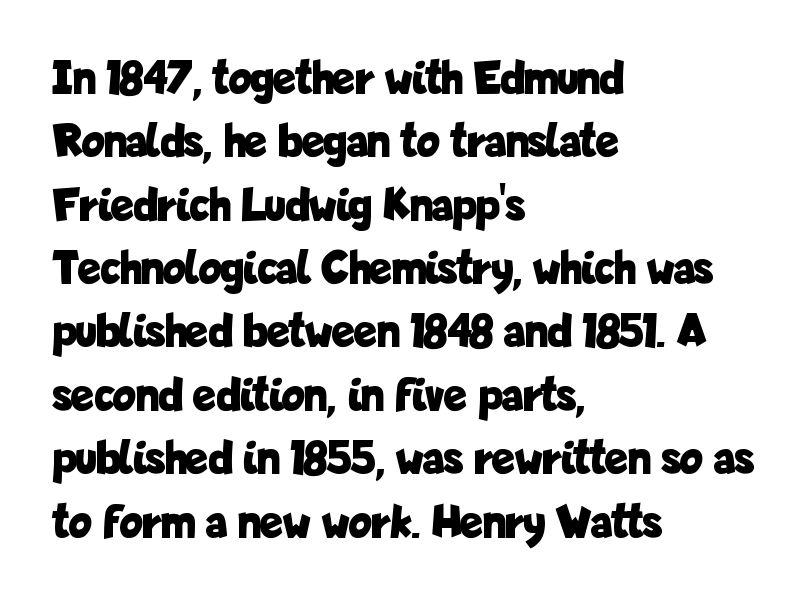
{"serif": "no", "italic": "no", "bold": "yes", "weight": "bold", "width": "condensed", "stroke_contrast": "low", "x_height": "medium", "monospaced": "no", "underline": "no", "align": "left", "line_spacing": "normal", "line_spacing_ratio": 1.32, "letter_spacing": "normal", "letter_spacing_em": 0.0, "glyph_px": 48}
